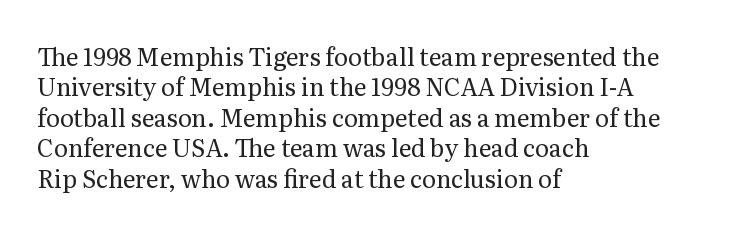
The type sits square on the baseline with zero lean. Only glyphs here, with clear space below each row. This sample is left-justified, so line endings fall wherever the words run out. Nothing unusual about the tracking: characters are spaced as the font intends. No extra ink here — the face is not bold.
